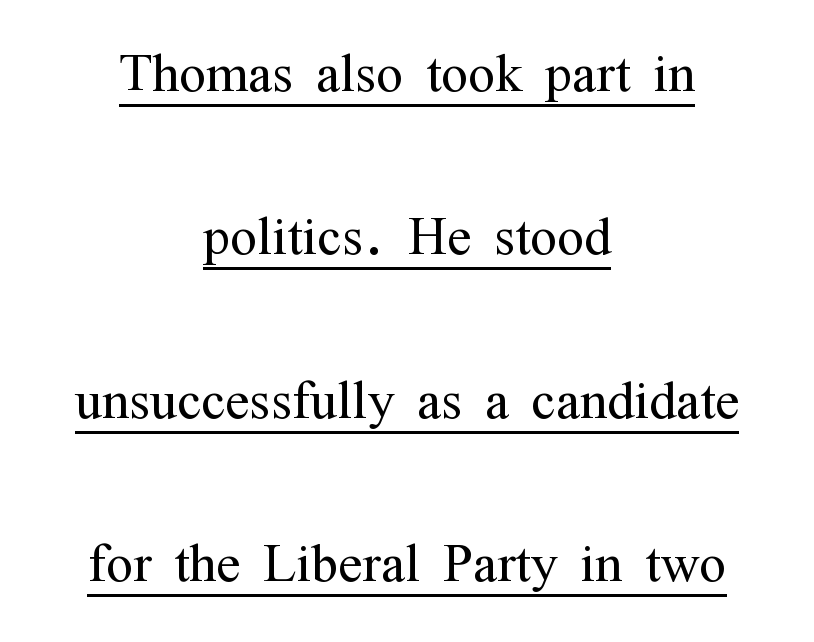
Is this a sans? No — the strokes have serifs. In terms of posture, this sample is upright. These lines are rendered in a variable-pitch font. The strokes are not fattened; the text isn't bold. If you measured baseline to baseline, you'd find a long distance. The text block is weighted toward neither margin, spreading evenly from the middle.
